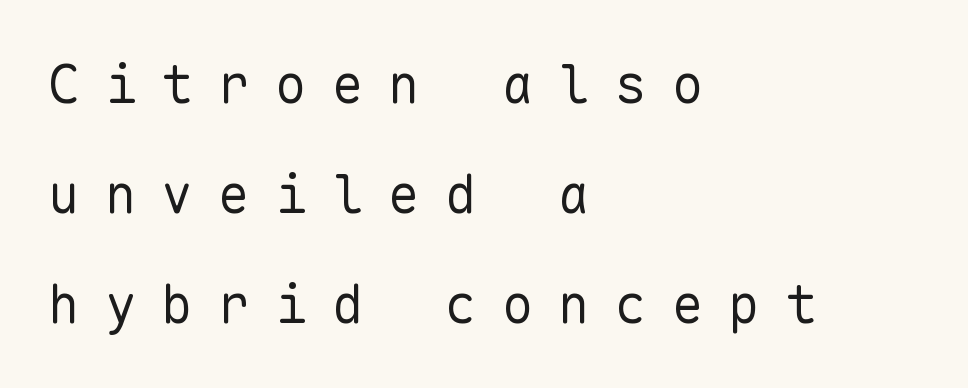
Tall strokes in this sample are plumb rather than angled. Left-aligned paragraph, ragged on the right. Compared with typical body copy, the letter spacing here is much looser. Stem width sits at or under what a default text font uses. The type family on display is of the sans-serif kind.
